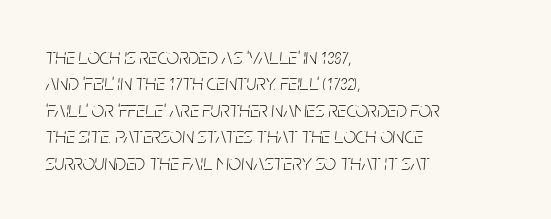
{"italic": "yes", "lean": "right", "slant_degrees": 5, "bold": "no", "underline": "no", "align": "left", "line_spacing_ratio": 1.2, "letter_spacing": "normal", "letter_spacing_em": 0.0, "glyph_px": 22}
